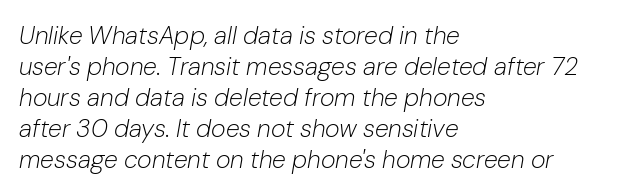
{"italic": "yes", "lean": "right", "slant_degrees": 10, "bold": "no", "underline": "no", "align": "left", "line_spacing_ratio": 1.24, "letter_spacing": "normal", "letter_spacing_em": 0.0, "glyph_px": 25}
